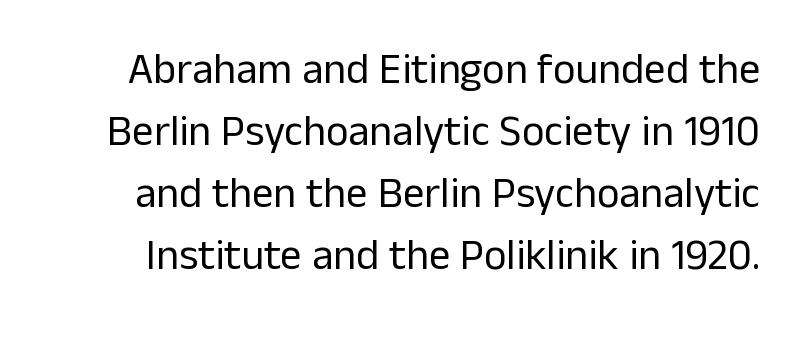
Interline gaps are of average width in this sample. These lines were composed using upright roman letters. Clear beneath every line of the passage. The text was rendered using a sans face with plain stroke endings.
